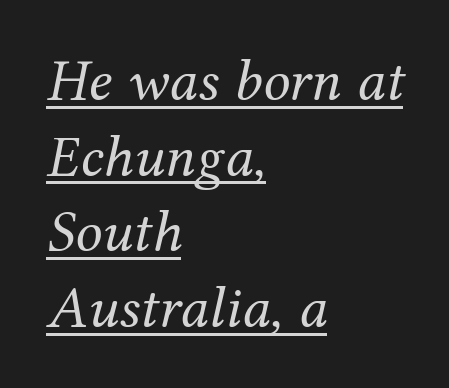
These lines are rendered in a variable-pitch font. Each word holds together tightly as a unit, with standard inter-letter gaps. The weight tops out at a normal text grade. A typesetter would mark this as italic. Rows of type keep a routine distance in the vertical direction.
